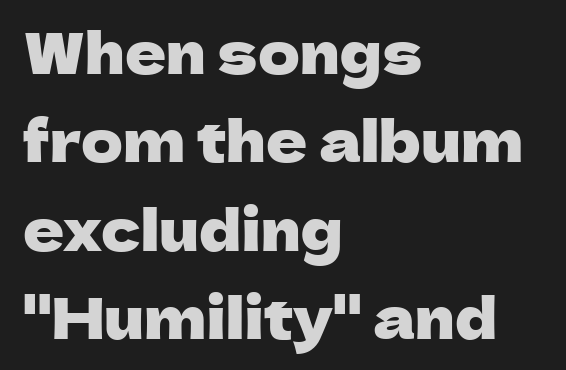
{"serif": "no", "italic": "no", "width": "normal", "stroke_contrast": "low", "x_height": "medium", "monospaced": "no", "underline": "no", "align": "left", "line_spacing": "normal", "line_spacing_ratio": 1.55, "letter_spacing": "normal", "letter_spacing_em": 0.0, "glyph_px": 57}
